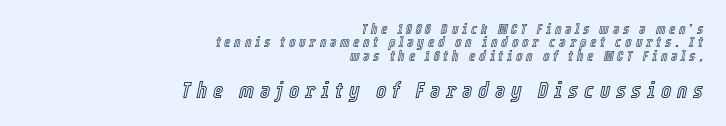
The image shows 22 px text type, italic (leaning right); set right-aligned, tight line spacing (0.96x), unusually wide letter spacing (+0.26 em), not underlined; the second (bottom) block is 1.57x larger.
